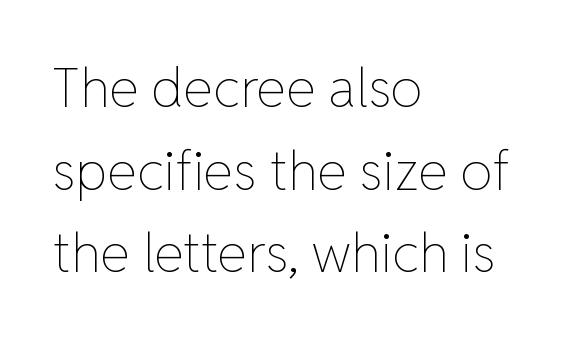
The image shows 54 px thin type, upright; set left-aligned, normal line spacing (1.53x), normal letter spacing, not underlined; low stroke contrast and a medium x-height.
